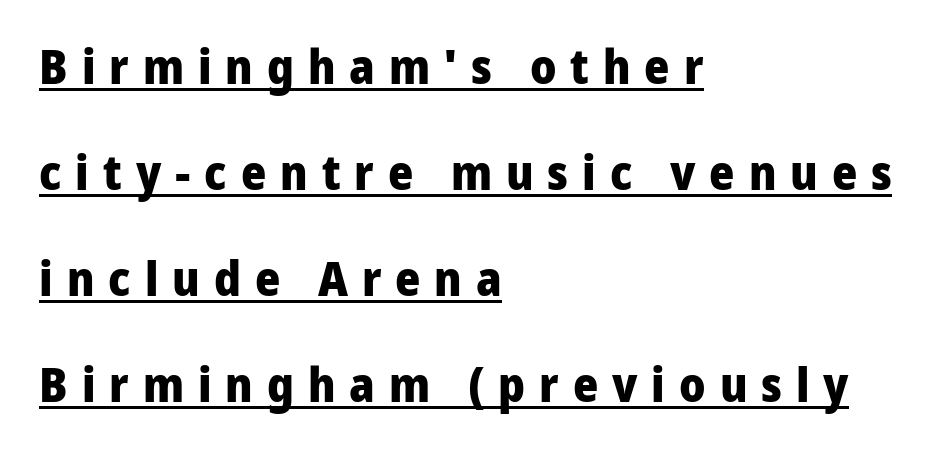
Does the type have serifs? No, each stem ends abruptly. Varying glyph widths throughout — classic text-font behaviour. Line starts are locked; line ends wander. Bold? Absolutely — the strokes are thick and heavy. This sample trades compactness for vertical openness between lines. This sample carries an underscore along the baseline area.
